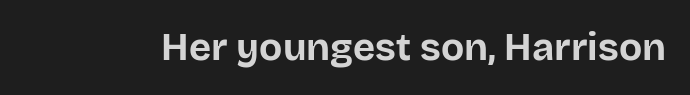
The image shows 38 px bold sans-serif type, upright; set normal letter spacing, not underlined; low stroke contrast and a large x-height.
